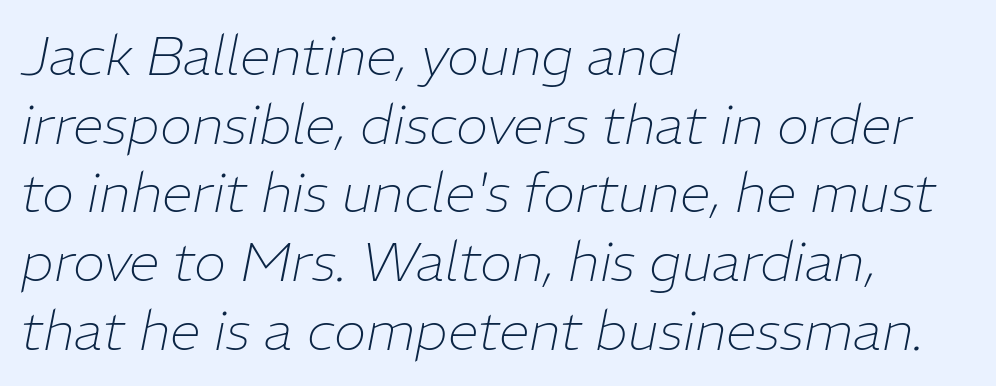
{"italic": "yes", "lean": "right", "slant_degrees": 11, "bold": "no", "weight": "thin", "width": "normal", "stroke_contrast": "low", "x_height": "medium", "monospaced": "no", "underline": "no", "align": "left", "line_spacing": "normal", "line_spacing_ratio": 1.25, "letter_spacing": "normal", "letter_spacing_em": 0.0, "glyph_px": 55}
